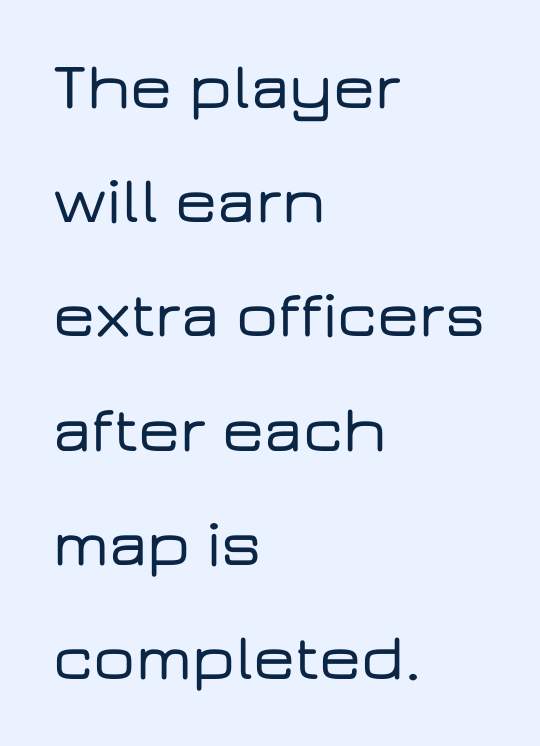
Q: Is the text italic (slanted)? A: No, it is upright.
Q: Is the typeface a serif or a sans-serif typeface? A: Sans-serif.
Q: Is the text underlined? A: No.
Q: How is the paragraph aligned? A: Left-aligned.
Q: Is the spacing between letters normal or unusually wide? A: Normal.
Q: Width (condensed, normal, or wide)? A: Wide.
Q: Stroke contrast? A: Low.
Q: x-height? A: Medium.
Q: Monospaced? A: No.
